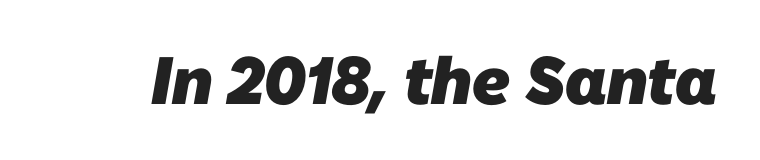
Q: Is the text bold? A: Yes.
Q: Is the typeface a serif or a sans-serif typeface? A: Sans-serif.
Q: Is the text underlined? A: No.
Q: Is the spacing between letters normal or unusually wide? A: Normal.
Q: Width (condensed, normal, or wide)? A: Normal.
Q: Stroke contrast? A: Low.
Q: x-height? A: Medium.
Q: Monospaced? A: No.
